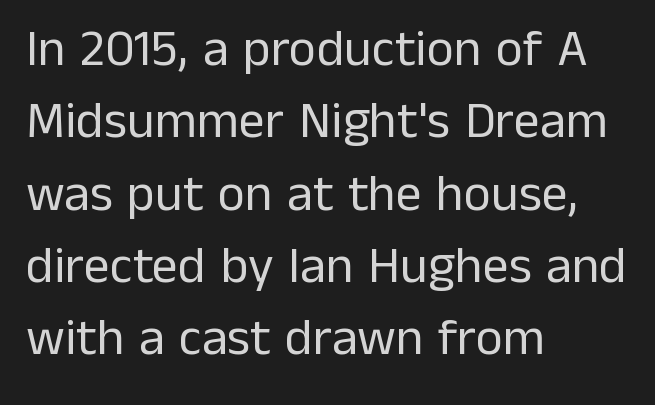
It's the straight-up-and-down kind of type. On a weight scale, this lands at 450 or below. Type style note: lacks serifs. Left-aligned paragraph, ragged on the right. Character widths vary here, with narrow letters taking less room than wide ones. Observe the ordinary spacing: letters are neighbours, not strangers.
